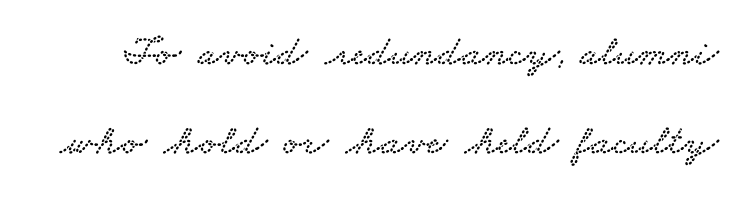
Q: Is the typeface a serif or a sans-serif typeface? A: Serif.
Q: Is the text underlined? A: No.
Q: Is the spacing between letters normal or unusually wide? A: Normal.
Q: Is the spacing between lines tight, normal or loose? A: Loose.
Q: Width (condensed, normal, or wide)? A: Wide.
Q: Stroke contrast? A: Low.
Q: x-height? A: Small.
Q: Monospaced? A: No.
